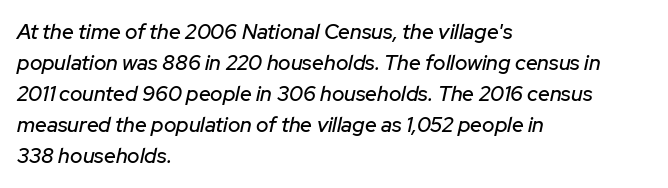
Regarding leading, the lines here are spaced in the standard way. An italicized treatment has been applied to the whole sample. This rendering features lettering with no underline. Caption: multi-line text, flush left, ragged right. The gaps between neighbouring characters are ordinary and unremarkable.
